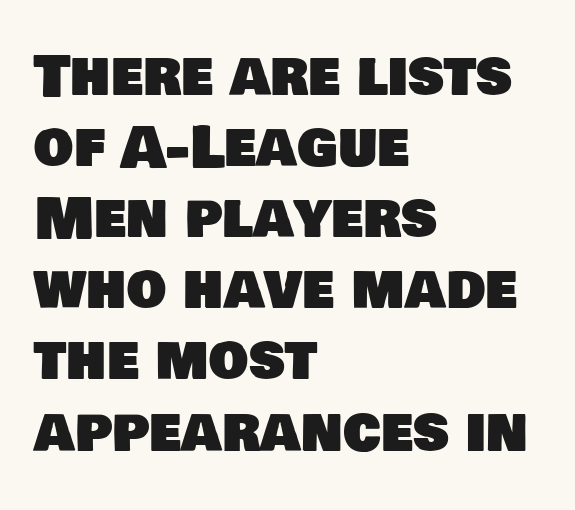
{"serif": "no", "width": "normal", "stroke_contrast": "low", "x_height": "large", "monospaced": "no", "underline": "no", "align": "left", "line_spacing": "normal", "line_spacing_ratio": 1.27, "letter_spacing": "normal", "letter_spacing_em": 0.0, "glyph_px": 56}
